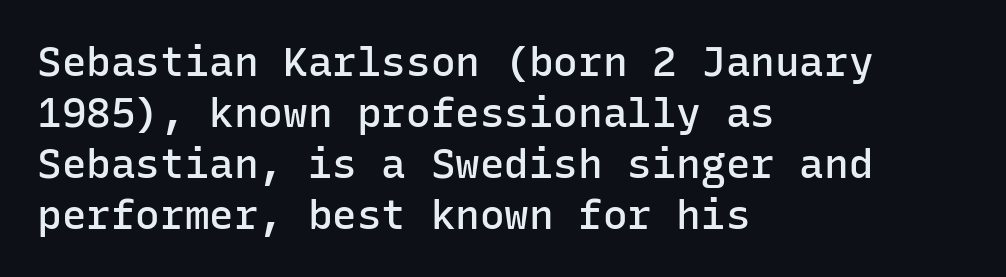
The image shows 41 px semibold sans-serif type, upright, monospaced; set left-aligned, line spacing 1.24x, normal letter spacing, not underlined; low stroke contrast and a medium x-height.
